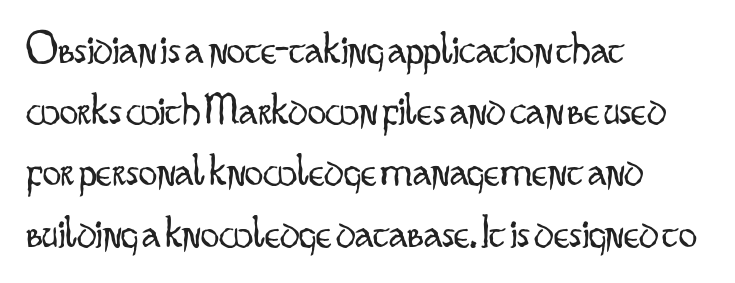
The image shows 46 px light, condensed sans-serif type, upright; set left-aligned, normal line spacing (1.33x), normal letter spacing, not underlined; low stroke contrast and a small x-height.
